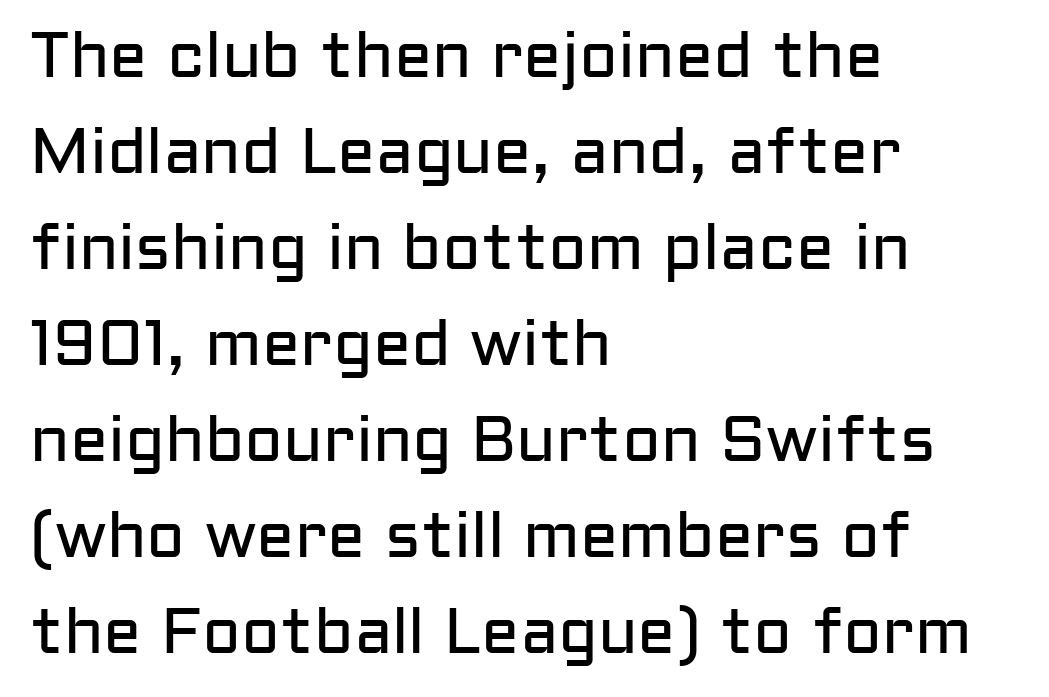
Q: Is the text bold? A: No.
Q: Is the text italic (slanted)? A: No, it is upright.
Q: Is the typeface a serif or a sans-serif typeface? A: Sans-serif.
Q: Is the text underlined? A: No.
Q: How is the paragraph aligned? A: Left-aligned.
Q: Is the spacing between letters normal or unusually wide? A: Normal.
Q: Is the spacing between lines tight, normal or loose? A: Normal.
Q: Width (condensed, normal, or wide)? A: Normal.
Q: Stroke contrast? A: Low.
Q: x-height? A: Medium.
Q: Monospaced? A: No.
